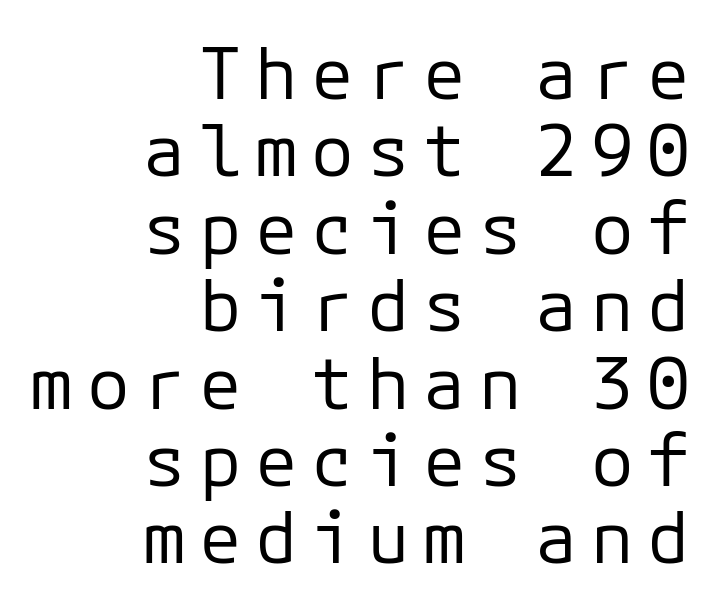
The image shows 71 px regular-weight sans-serif type, upright, monospaced; set right-aligned, tight line spacing (1.09x), not underlined; low stroke contrast and a medium x-height.
